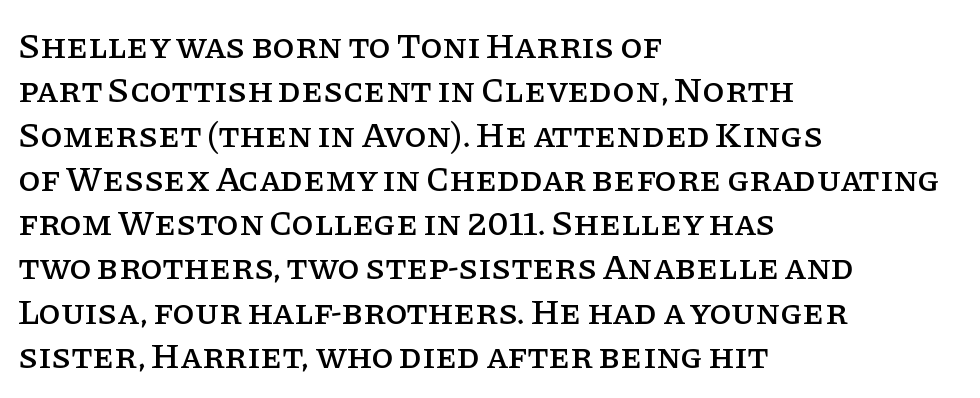
Do the characters align in a grid? No, the font is proportional. These lines were composed using upright roman letters. The designer went with a serif here, giving each stem small feet. Tracking value appears to be zero — textbook default spacing.
